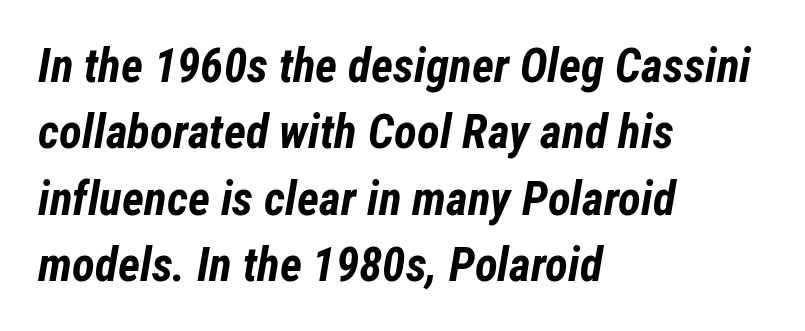
Proportional: the letters do not fall into vertical columns. Check under the words: just untouched page. Nothing unusual about the tracking: characters are spaced as the font intends. The leading is moderate, giving the passage an even texture. Horizontally, the lines are justified to the leading edge only. These words are printed bold, with thick strokes throughout.
